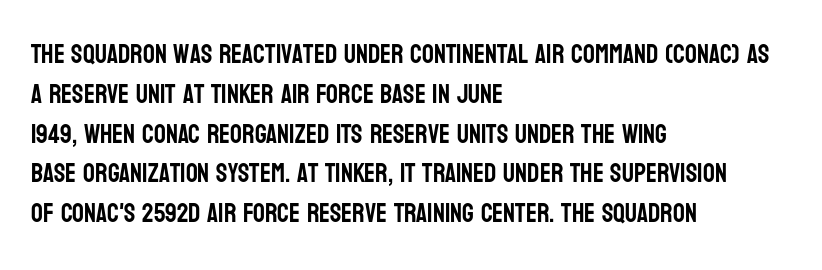
Q: Is the text italic (slanted)? A: No, it is upright.
Q: Is the text underlined? A: No.
Q: How is the paragraph aligned? A: Left-aligned.
Q: Is the spacing between letters normal or unusually wide? A: Normal.
Q: Is the spacing between lines tight, normal or loose? A: Normal.
